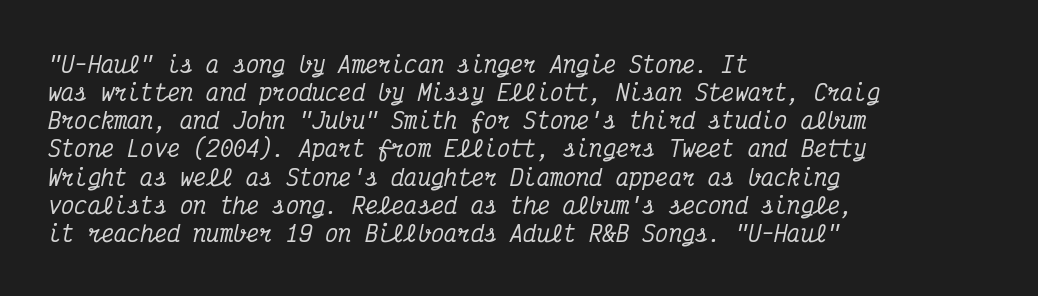
The image shows 22 px text type, italic (leaning right); set left-aligned, normal line spacing (1.28x), normal letter spacing, not underlined.
